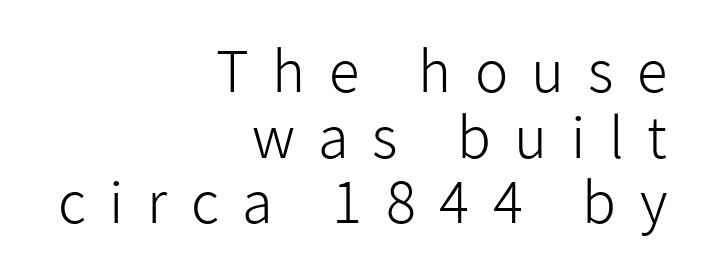
Q: Is the text bold? A: No.
Q: Is the text italic (slanted)? A: No, it is upright.
Q: Is the typeface a serif or a sans-serif typeface? A: Sans-serif.
Q: Is the text underlined? A: No.
Q: How is the paragraph aligned? A: Right-aligned.
Q: Is the spacing between letters normal or unusually wide? A: Unusually wide.
Q: Width (condensed, normal, or wide)? A: Normal.
Q: Stroke contrast? A: Low.
Q: x-height? A: Medium.
Q: Monospaced? A: No.
